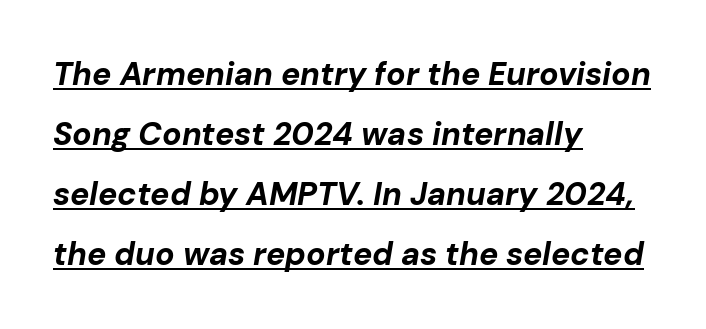
{"italic": "yes", "lean": "right", "slant_degrees": 10, "bold": "yes", "weight": "bold", "width": "normal", "stroke_contrast": "low", "x_height": "medium", "monospaced": "no", "underline": "yes", "align": "left", "line_spacing_ratio": 1.88, "letter_spacing": "normal", "letter_spacing_em": 0.0, "glyph_px": 32}
